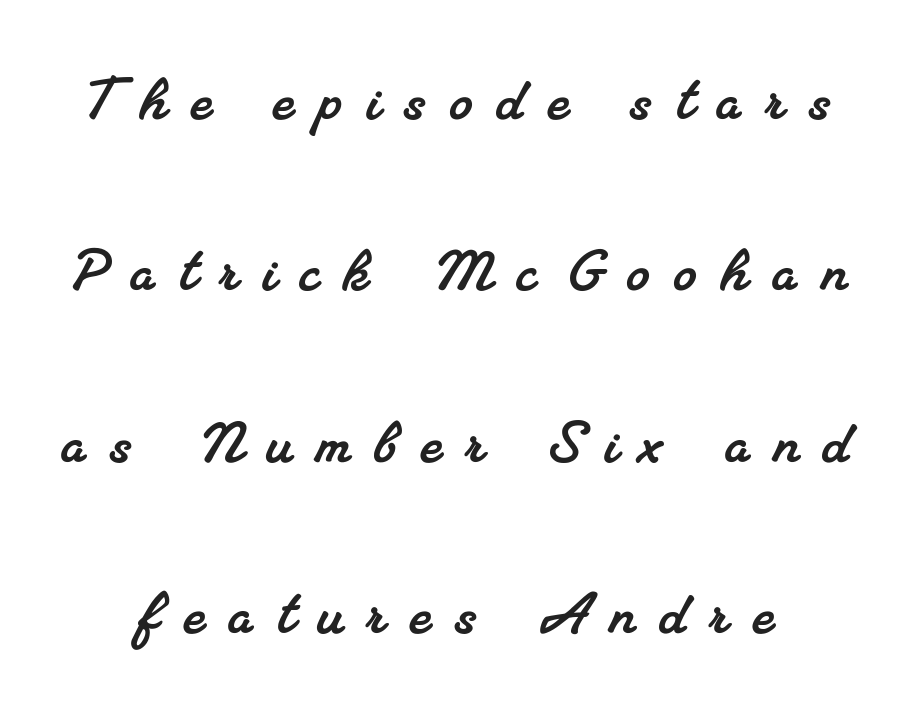
{"serif": "yes", "width": "normal", "stroke_contrast": "medium", "x_height": "small", "monospaced": "no", "underline": "no", "line_spacing": "loose", "line_spacing_ratio": 2.38, "letter_spacing": "wide", "letter_spacing_em": 0.34, "glyph_px": 72}
